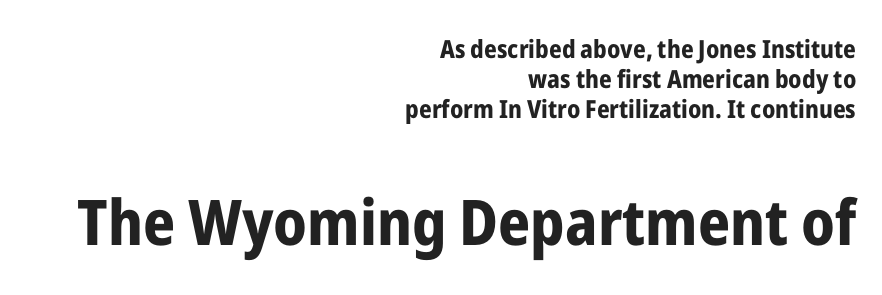
The image shows 63 px bold, condensed sans-serif type, upright; set right-aligned, line spacing 1.2x, normal letter spacing, not underlined; the second (bottom) block is 2.52x larger; low stroke contrast and a medium x-height.
